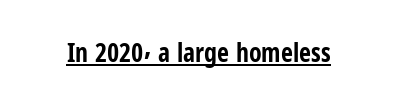
No extra tracking has been applied to these lines. Glance below the letters and you will spot a drawn line. Quick note: not italic, upright. The letters are bold, with thick, heavy strokes.
